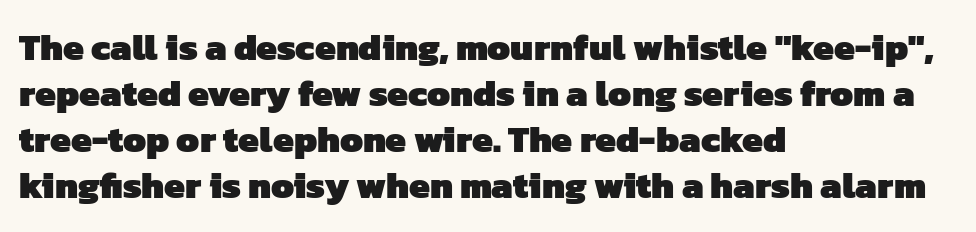
Q: Is the text bold? A: Yes.
Q: Is the typeface a serif or a sans-serif typeface? A: Sans-serif.
Q: Is the text underlined? A: No.
Q: How is the paragraph aligned? A: Left-aligned.
Q: Is the spacing between letters normal or unusually wide? A: Normal.
Q: Width (condensed, normal, or wide)? A: Normal.
Q: Stroke contrast? A: Low.
Q: x-height? A: Medium.
Q: Monospaced? A: No.
